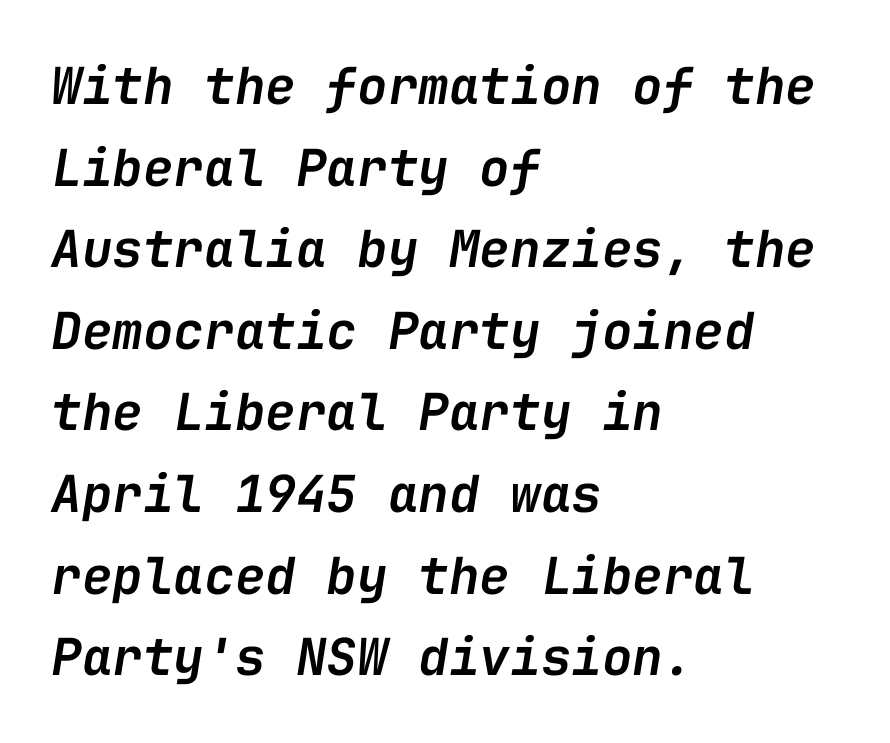
Q: Is the text bold? A: Semi-bold.
Q: Is the text italic (slanted)? A: Yes, it leans right by about 9 degrees.
Q: Is the text underlined? A: No.
Q: How is the paragraph aligned? A: Left-aligned.
Q: Is the spacing between letters normal or unusually wide? A: Normal.
Q: Is the spacing between lines tight, normal or loose? A: Normal.
Q: Width (condensed, normal, or wide)? A: Normal.
Q: Stroke contrast? A: Low.
Q: x-height? A: Medium.
Q: Monospaced? A: Yes.
